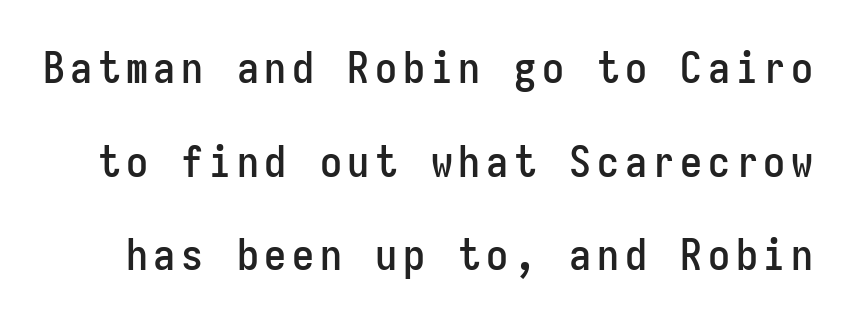
{"serif": "no", "italic": "no", "width": "condensed", "stroke_contrast": "low", "x_height": "medium", "monospaced": "yes", "underline": "no", "line_spacing": "loose", "line_spacing_ratio": 2.13, "glyph_px": 44}
